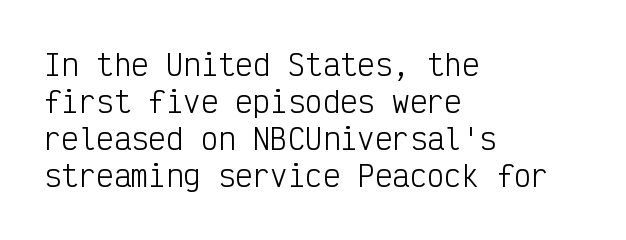
{"serif": "no", "italic": "no", "bold": "no", "weight": "light", "width": "condensed", "stroke_contrast": "low", "x_height": "medium", "monospaced": "yes", "underline": "no", "align": "left", "line_spacing": "normal", "line_spacing_ratio": 1.28, "letter_spacing": "normal", "letter_spacing_em": 0.0, "glyph_px": 29}
